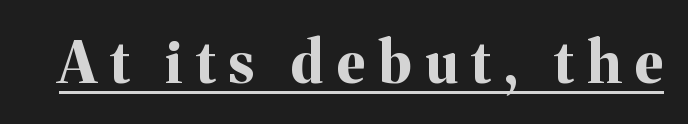
Q: Is the text bold? A: Yes.
Q: Is the text italic (slanted)? A: No, it is upright.
Q: Is the typeface a serif or a sans-serif typeface? A: Serif.
Q: Is the text underlined? A: Yes.
Q: Is the spacing between letters normal or unusually wide? A: Unusually wide.
Q: Width (condensed, normal, or wide)? A: Normal.
Q: Stroke contrast? A: Medium.
Q: x-height? A: Medium.
Q: Monospaced? A: No.
